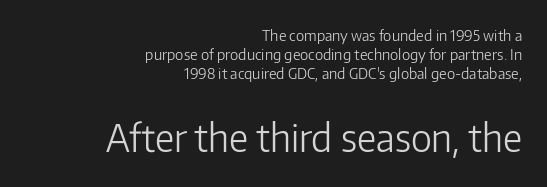
{"serif": "no", "italic": "no", "bold": "no", "weight": "light", "width": "normal", "stroke_contrast": "low", "x_height": "medium", "monospaced": "no", "underline": "no", "align": "right", "line_spacing": "normal", "line_spacing_ratio": 1.26, "letter_spacing": "normal", "letter_spacing_em": 0.0, "larger_block": "second", "size_ratio": 2.53, "glyph_px": 38}
